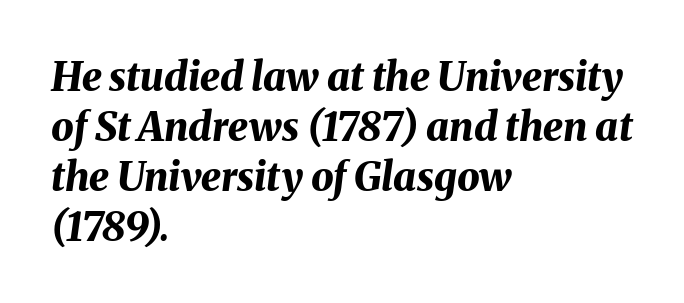
{"italic": "yes", "lean": "right", "slant_degrees": 8, "bold": "yes", "weight": "bold", "width": "normal", "stroke_contrast": "medium", "x_height": "medium", "monospaced": "no", "underline": "no", "align": "left", "line_spacing": "normal", "line_spacing_ratio": 1.25, "letter_spacing": "normal", "letter_spacing_em": 0.0, "glyph_px": 40}
